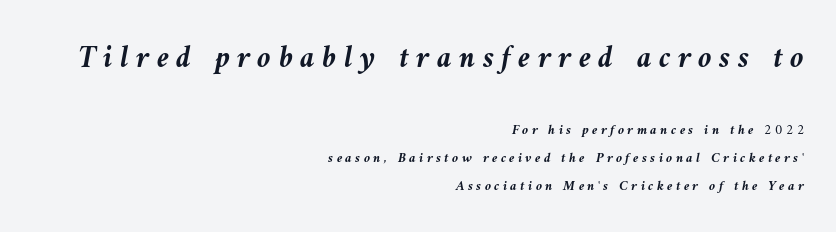
{"italic": "yes", "lean": "left", "slant_degrees": 10, "bold": "yes", "weight": "semibold", "width": "normal", "stroke_contrast": "medium", "x_height": "medium", "monospaced": "no", "underline": "no", "align": "right", "line_spacing": "loose", "line_spacing_ratio": 1.99, "letter_spacing": "wide", "letter_spacing_em": 0.24, "larger_block": "first", "size_ratio": 2.21, "glyph_px": 31}
